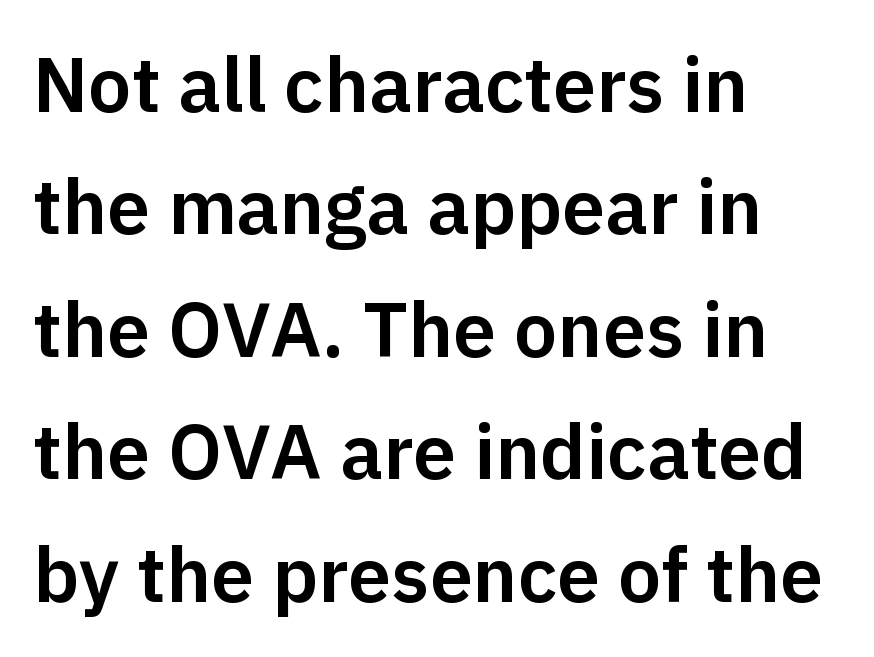
{"serif": "no", "italic": "no", "width": "normal", "stroke_contrast": "low", "x_height": "medium", "monospaced": "no", "underline": "no", "align": "left", "line_spacing": "normal", "line_spacing_ratio": 1.59, "letter_spacing": "normal", "letter_spacing_em": 0.0, "glyph_px": 77}
